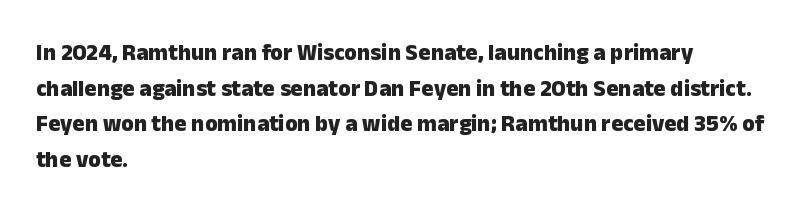
The image shows 23 px bold type, upright; set left-aligned, normal line spacing (1.55x), normal letter spacing, not underlined.
